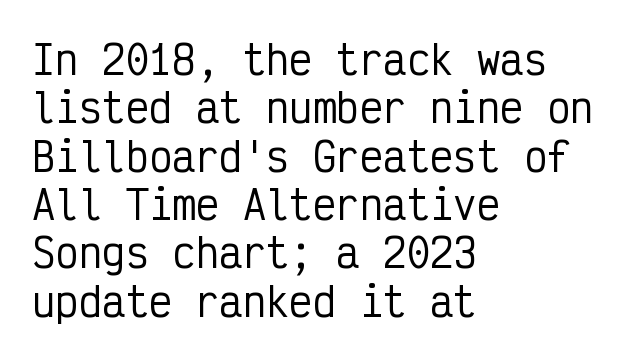
The image shows 39 px condensed sans-serif type, upright, monospaced; set left-aligned, line spacing 1.24x, normal letter spacing, not underlined; low stroke contrast and a medium x-height.
